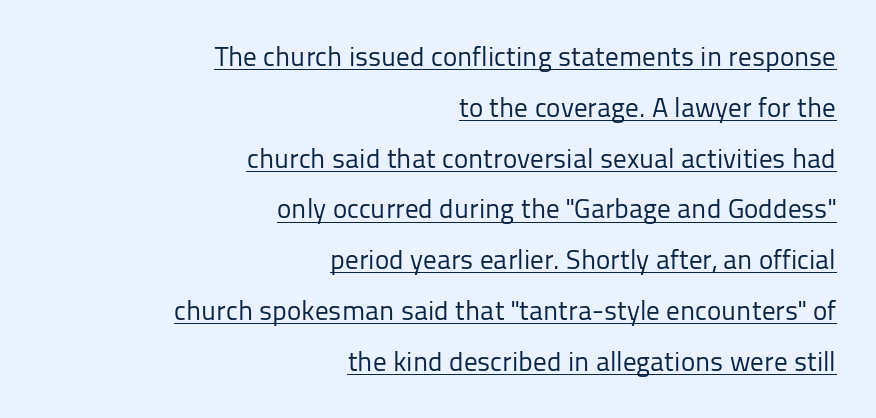
The image shows 27 px text type, upright; set right-aligned, line spacing 1.88x, normal letter spacing, underlined.
